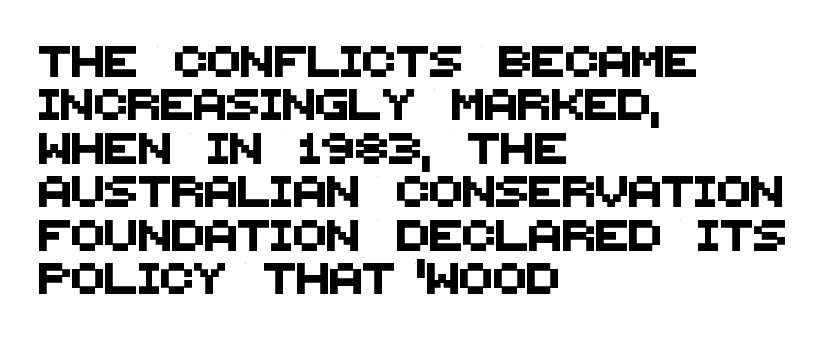
Q: Is the typeface a serif or a sans-serif typeface? A: Sans-serif.
Q: Is the text underlined? A: No.
Q: How is the paragraph aligned? A: Left-aligned.
Q: Is the spacing between letters normal or unusually wide? A: Normal.
Q: Is the spacing between lines tight, normal or loose? A: Normal.
Q: Width (condensed, normal, or wide)? A: Normal.
Q: Stroke contrast? A: Medium.
Q: x-height? A: Large.
Q: Monospaced? A: No.
